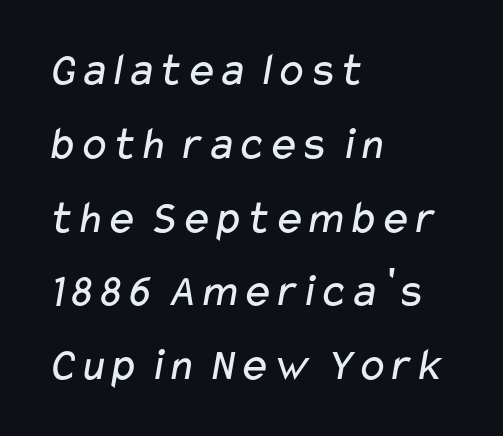
{"serif": "no", "bold": "no", "weight": "regular", "width": "wide", "stroke_contrast": "low", "x_height": "medium", "monospaced": "no", "underline": "no", "align": "left", "line_spacing": "normal", "line_spacing_ratio": 1.57, "letter_spacing": "normal", "letter_spacing_em": 0.0, "glyph_px": 47}
